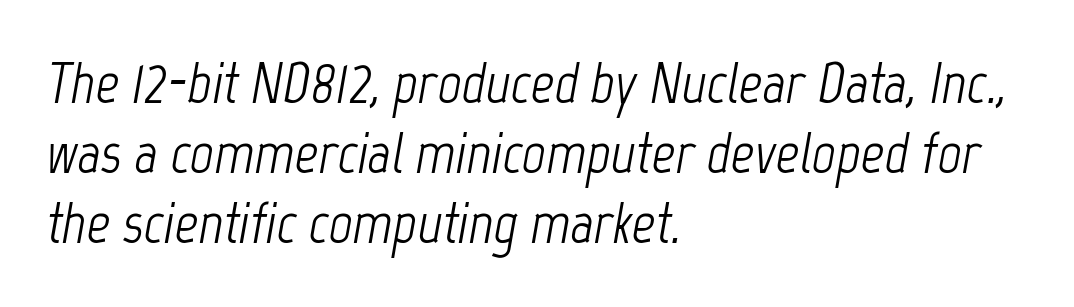
The image shows 58 px light, condensed type, italic (leaning right); set left-aligned, line spacing 1.21x, normal letter spacing, not underlined; low stroke contrast and a medium x-height.
